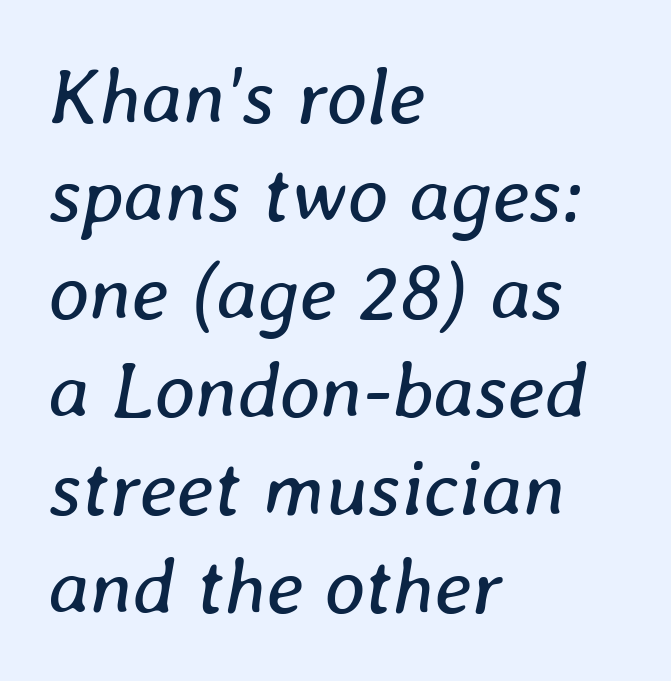
The image shows 79 px regular-weight type, italic (leaning right); set left-aligned, line spacing 1.24x, normal letter spacing, not underlined; low stroke contrast and a medium x-height.
